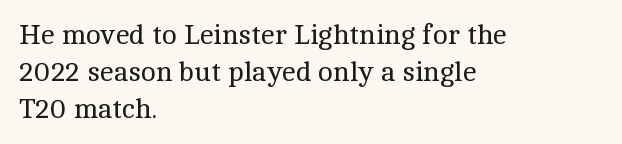
{"serif": "yes", "italic": "no", "bold": "no", "weight": "regular", "width": "normal", "x_height": "medium", "monospaced": "no", "underline": "no", "align": "left", "line_spacing": "normal", "line_spacing_ratio": 1.32, "letter_spacing": "normal", "letter_spacing_em": 0.0, "glyph_px": 28}
